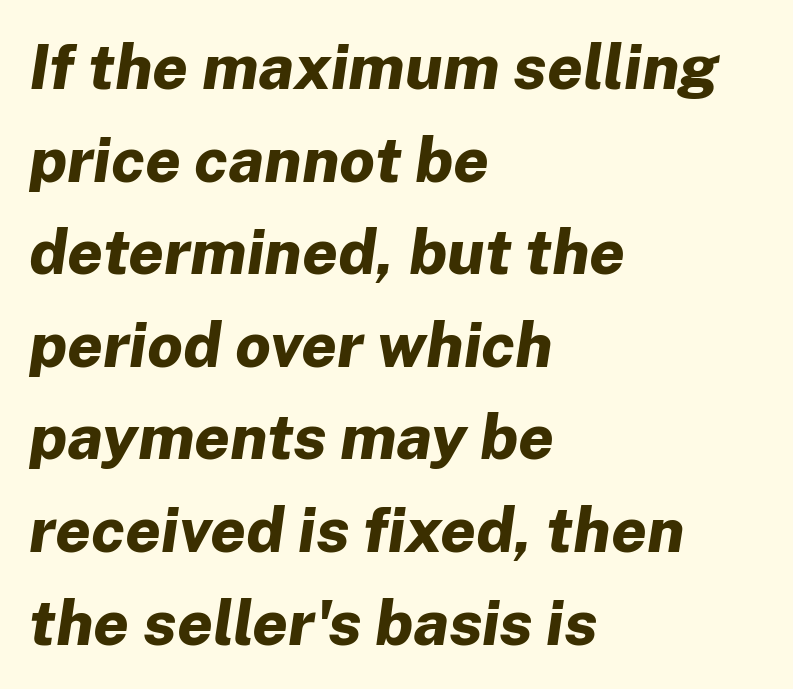
The image shows 63 px bold type, italic (leaning right); set left-aligned, normal line spacing (1.47x), normal letter spacing, not underlined; low stroke contrast and a medium x-height.
